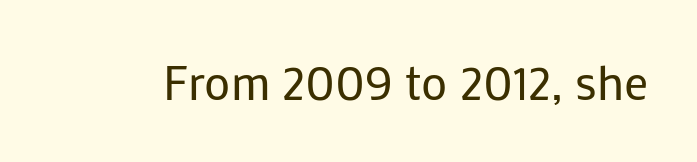
{"serif": "no", "italic": "no", "bold": "no", "weight": "regular", "width": "normal", "stroke_contrast": "low", "x_height": "medium", "monospaced": "no", "underline": "no", "letter_spacing": "normal", "letter_spacing_em": 0.0, "glyph_px": 48}
